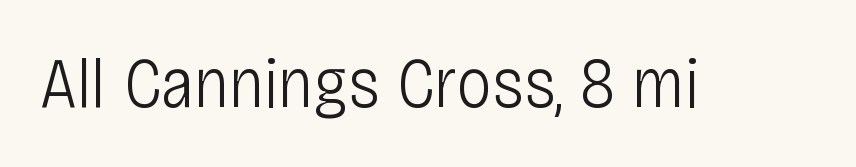
{"serif": "no", "italic": "no", "bold": "no", "weight": "light", "width": "condensed", "stroke_contrast": "low", "x_height": "large", "monospaced": "no", "underline": "no", "letter_spacing": "normal", "letter_spacing_em": 0.0, "glyph_px": 71}
